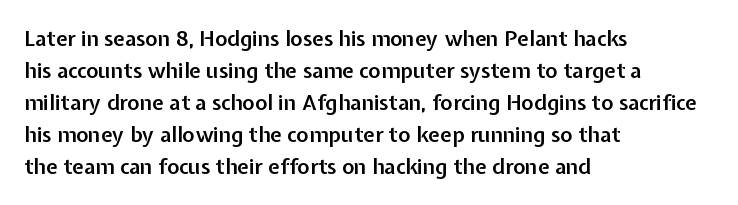
The image shows 21 px text type, upright; set left-aligned, normal line spacing (1.52x), normal letter spacing, not underlined.
